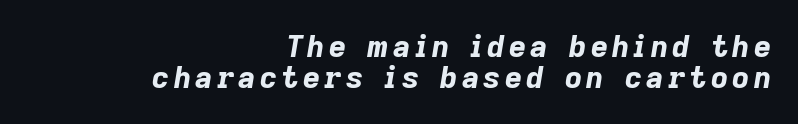
{"italic": "yes", "lean": "right", "slant_degrees": 9, "bold": "yes", "weight": "bold", "width": "normal", "stroke_contrast": "low", "x_height": "medium", "monospaced": "no", "underline": "no", "align": "right", "line_spacing": "tight", "line_spacing_ratio": 1.03, "glyph_px": 30}
